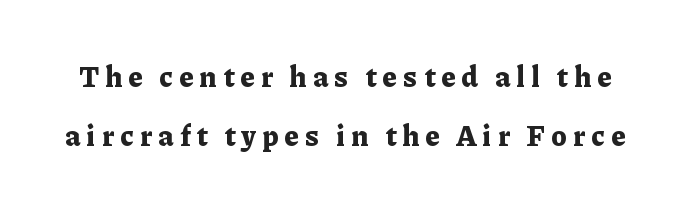
The image shows 28 px bold serif type, upright; set loose line spacing (2.09x), unusually wide letter spacing (+0.22 em), not underlined; low stroke contrast and a medium x-height.
